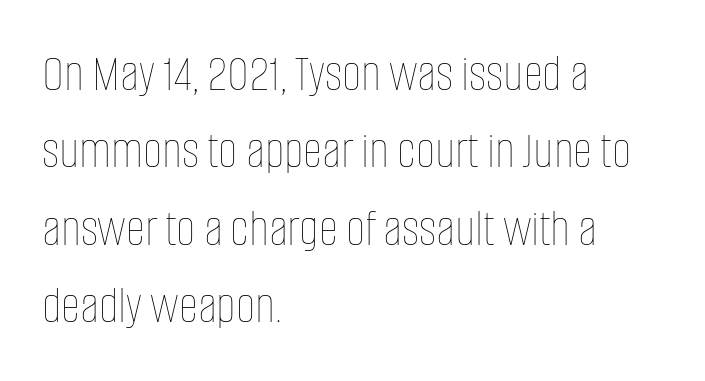
Q: Is the text bold? A: No.
Q: Is the text italic (slanted)? A: No, it is upright.
Q: Is the text underlined? A: No.
Q: How is the paragraph aligned? A: Left-aligned.
Q: Is the spacing between letters normal or unusually wide? A: Normal.
Q: Is the spacing between lines tight, normal or loose? A: Normal.
Q: Width (condensed, normal, or wide)? A: Condensed.
Q: Stroke contrast? A: Low.
Q: x-height? A: Large.
Q: Monospaced? A: No.
